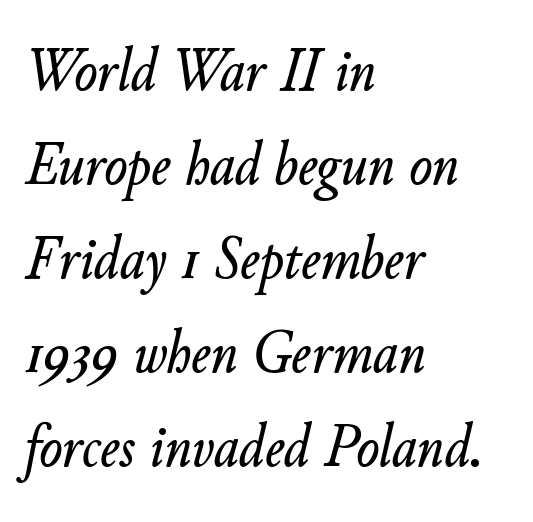
Summary of vertical rhythm: regular, with standard interline spacing. Looks like regular typesetting: each glyph gets only the width it needs. The letterforms sit shoulder to shoulder at normal distance. Line beginnings align vertically; line endings do not. An italicized treatment has been applied to the whole sample. Beneath every word, the page is bare.
